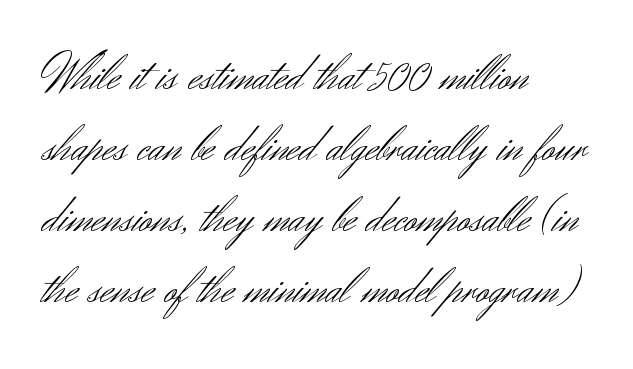
The string is rendered with underlining switched off. Nobody touched the tracking dial on this one. Horizontal bands of white between lines are of average thickness. Varying glyph widths throughout — classic text-font behaviour.
